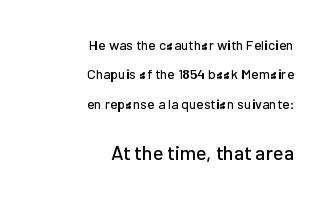
Honestly, the letter spacing is just normal — you wouldn't notice it. Reading down the block, your eye finds every line finishing at a fixed right position. The passage shown begins with its smaller block and ends with its larger one. Line spacing here is loose.
